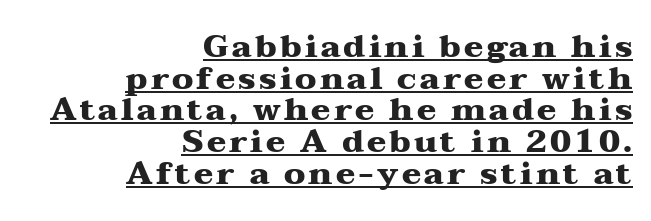
Classification — serif. The leading is snug, giving the passage a crowded texture. The typesetting leans heavy: a genuine bold. Quick note: not italic, upright. The string is rendered with underlining switched on.
